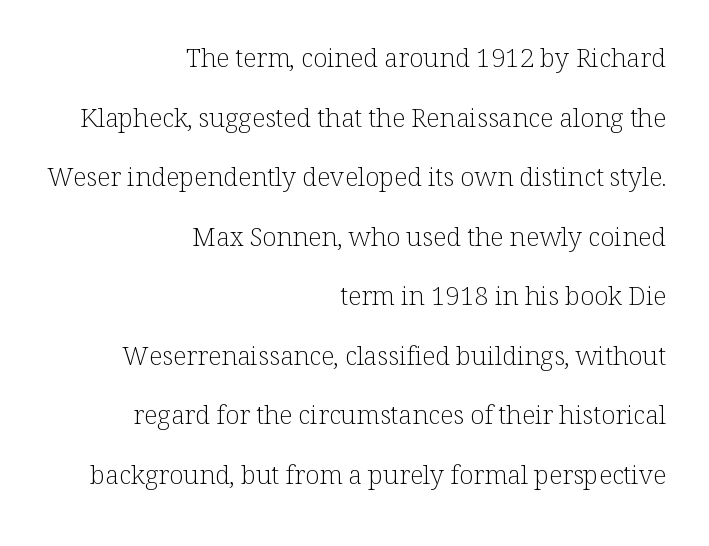
The image shows 26 px text type, upright; set right-aligned, loose line spacing (2.29x), normal letter spacing, not underlined.
